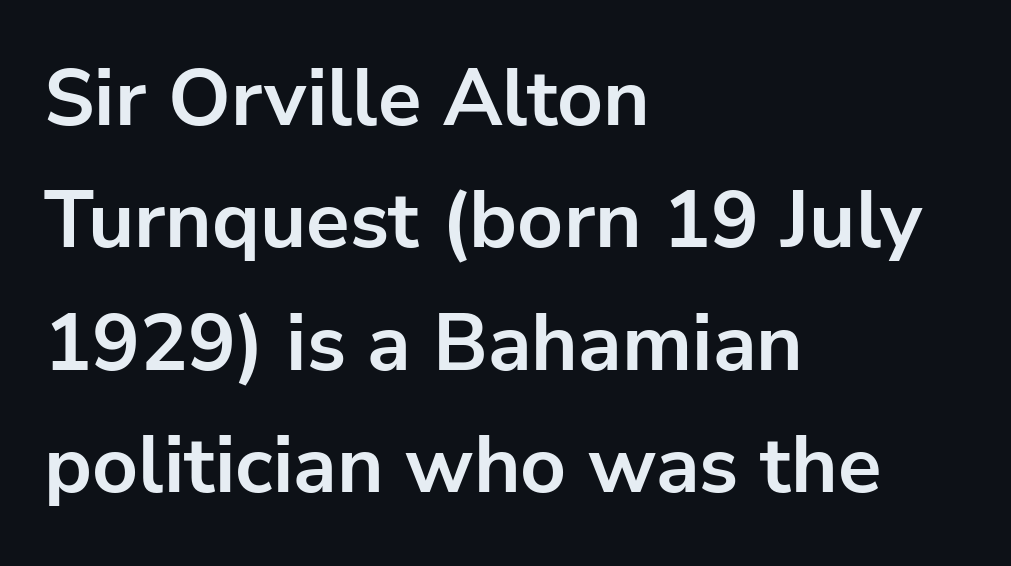
Q: Is the text bold? A: Yes.
Q: Is the text italic (slanted)? A: No, it is upright.
Q: Is the typeface a serif or a sans-serif typeface? A: Sans-serif.
Q: Is the text underlined? A: No.
Q: How is the paragraph aligned? A: Left-aligned.
Q: Is the spacing between letters normal or unusually wide? A: Normal.
Q: Is the spacing between lines tight, normal or loose? A: Normal.
Q: Width (condensed, normal, or wide)? A: Normal.
Q: Stroke contrast? A: Low.
Q: x-height? A: Medium.
Q: Monospaced? A: No.
